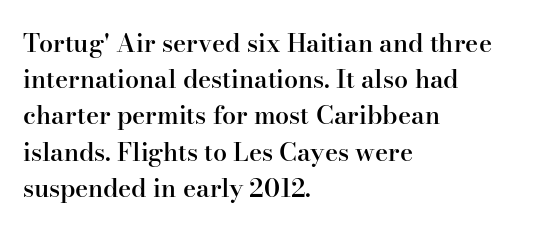
{"italic": "no", "bold": "semi", "underline": "no", "align": "left", "line_spacing": "normal", "line_spacing_ratio": 1.45, "letter_spacing": "normal", "letter_spacing_em": 0.0, "glyph_px": 25}
